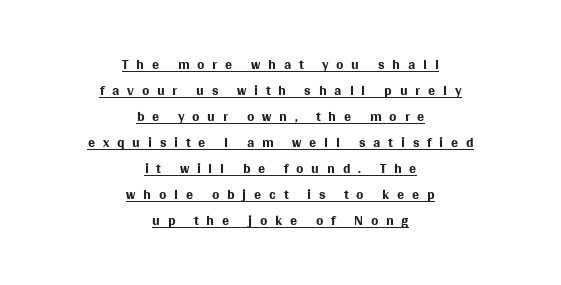
{"italic": "no", "bold": "no", "underline": "yes", "align": "center", "line_spacing_ratio": 1.24, "letter_spacing": "wide", "letter_spacing_em": 0.37, "glyph_px": 21}
